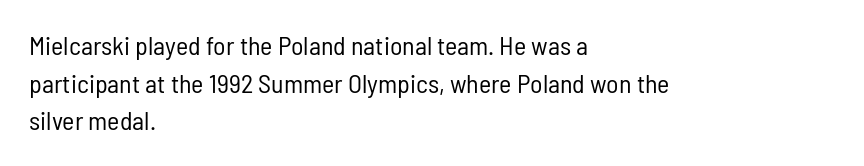
{"italic": "no", "bold": "no", "underline": "no", "align": "left", "line_spacing": "normal", "line_spacing_ratio": 1.45, "letter_spacing": "normal", "letter_spacing_em": 0.0, "glyph_px": 26}
